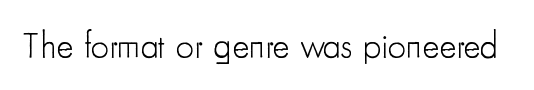
Counters stay open thanks to moderate or lighter strokes. Letter spacing: default. The letters advance in unequal steps, a hallmark of proportional type. The space directly below the letters is spotless. Quick note: not italic, upright. Stroke terminals: plain, sans-serif.
